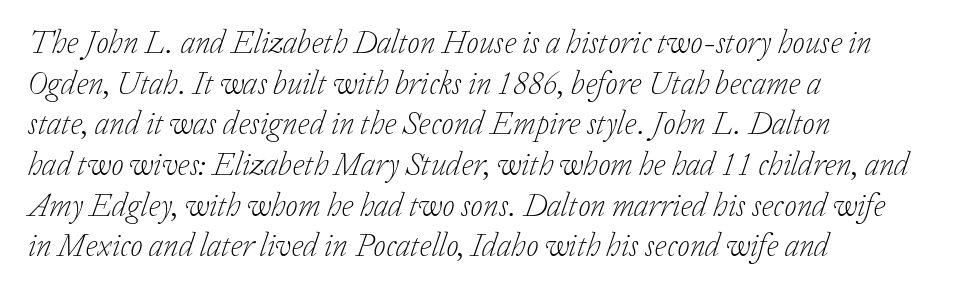
What kind of face is this? One with serifs. Compared with typical paragraphs, the rows here are spaced about the same. Each row of text sits above clean, open space. Rendered with sloped, italic letterforms. Weight class: somewhere from thin through regular. The rendering anchors every line to the left-hand side.
